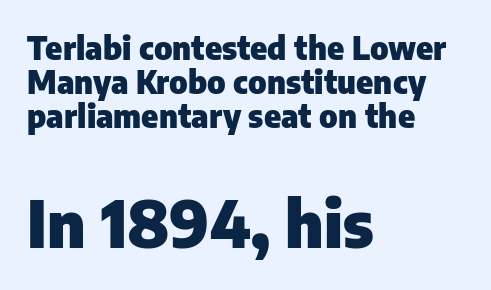
Q: Is the text bold? A: Yes.
Q: Is the text italic (slanted)? A: No, it is upright.
Q: Is the typeface a serif or a sans-serif typeface? A: Sans-serif.
Q: Is the text underlined? A: No.
Q: How is the paragraph aligned? A: Left-aligned.
Q: Is the spacing between letters normal or unusually wide? A: Normal.
Q: Is the spacing between lines tight, normal or loose? A: Tight.
Q: Which block of text is set in a larger size, the first (top) or the second (bottom)? A: The second (bottom) one.
Q: Width (condensed, normal, or wide)? A: Normal.
Q: Stroke contrast? A: Low.
Q: x-height? A: Medium.
Q: Monospaced? A: No.
